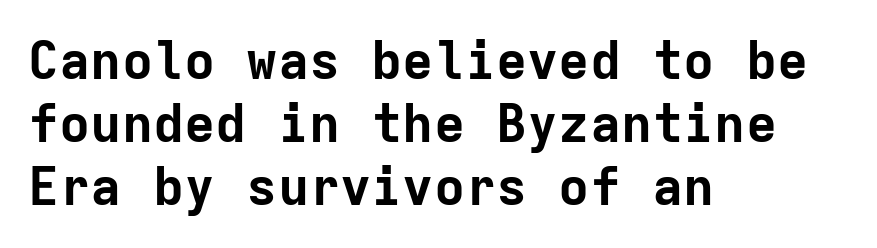
The image shows 52 px bold sans-serif type, upright, monospaced; set left-aligned, line spacing 1.21x, normal letter spacing, not underlined; low stroke contrast and a medium x-height.
